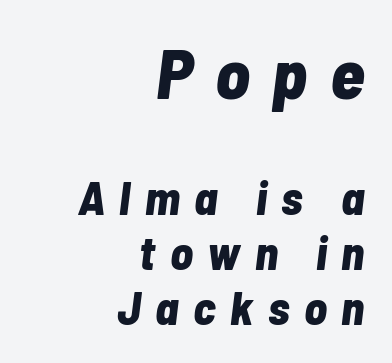
The text block is weighted toward the right margin, trailing off unevenly leftward. There is plenty of visible air inserted between adjacent glyphs. Here the first block reads like a headline and the second like body copy. The whole block is typeset with a tilt. These lines carry a lot of weight — the face is fully bold.
